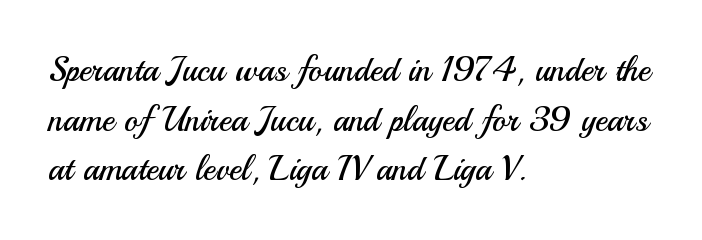
{"serif": "no", "bold": "no", "weight": "regular", "width": "normal", "stroke_contrast": "medium", "x_height": "small", "monospaced": "no", "underline": "no", "align": "left", "line_spacing": "normal", "line_spacing_ratio": 1.46, "letter_spacing": "normal", "letter_spacing_em": 0.0, "glyph_px": 34}
